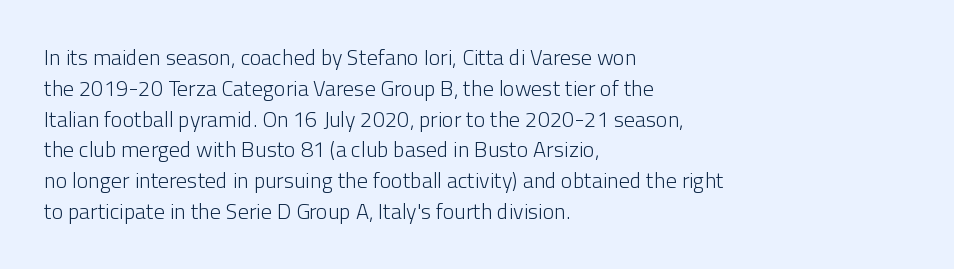
The image shows 22 px text type, upright; set left-aligned, normal line spacing (1.4x), normal letter spacing, not underlined.
